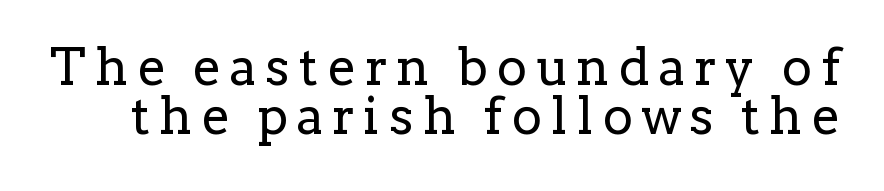
{"serif": "yes", "italic": "no", "bold": "no", "weight": "regular", "width": "normal", "stroke_contrast": "low", "x_height": "medium", "monospaced": "no", "underline": "no", "line_spacing": "tight", "line_spacing_ratio": 0.96, "glyph_px": 51}
